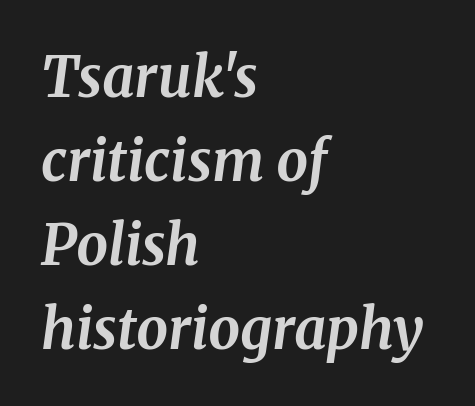
Compared with a centered layout, this one pins lines to the left instead. Each letter keeps its own natural width here, so spacing adapts to shape. If you drew a line through each stem, it would be angled. Letters rest on an invisible, unmarked baseline. A serif font was chosen for this passage.
